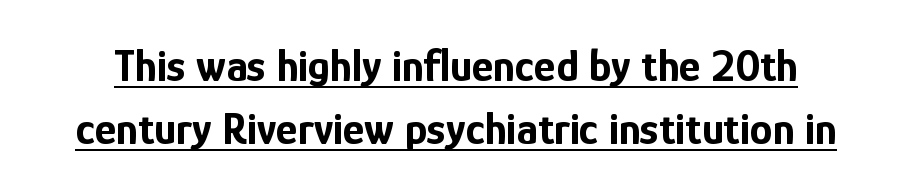
{"serif": "no", "italic": "no", "bold": "yes", "weight": "bold", "width": "condensed", "stroke_contrast": "low", "x_height": "medium", "monospaced": "no", "underline": "yes", "line_spacing": "normal", "line_spacing_ratio": 1.38, "letter_spacing": "normal", "letter_spacing_em": 0.0, "glyph_px": 46}
